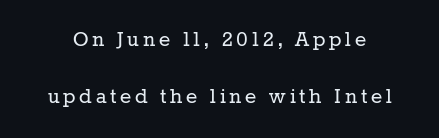
Q: Is the text bold? A: No.
Q: Is the text italic (slanted)? A: No, it is upright.
Q: Is the text underlined? A: No.
Q: Is the spacing between lines tight, normal or loose? A: Loose.
